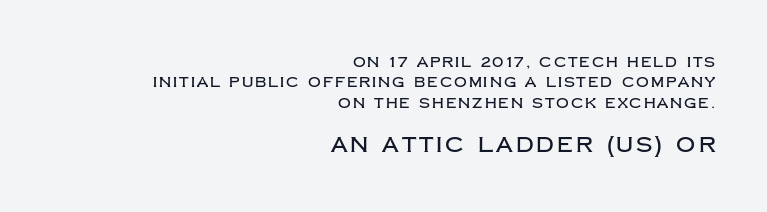
{"italic": "no", "underline": "no", "align": "right", "line_spacing": "normal", "line_spacing_ratio": 1.45, "larger_block": "second", "size_ratio": 1.5, "glyph_px": 21}
